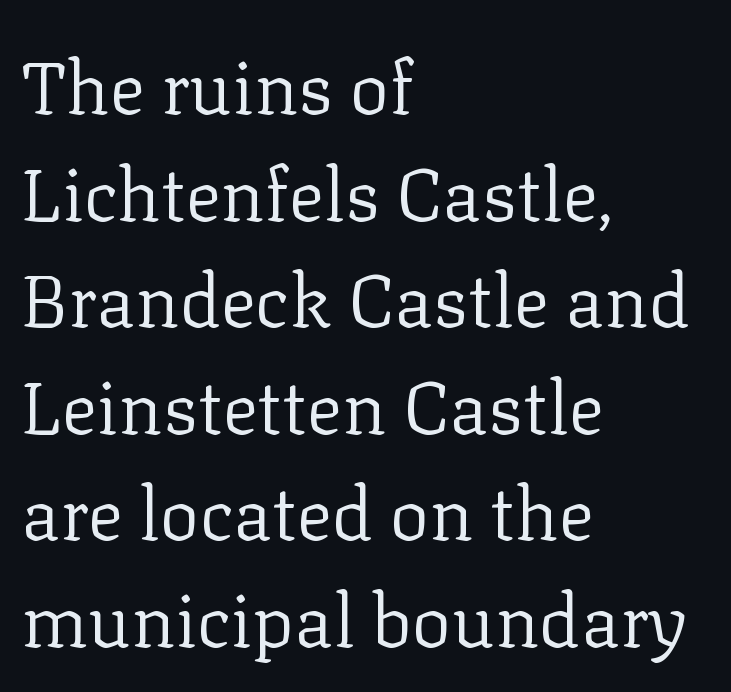
Q: Is the text bold? A: No.
Q: Is the text italic (slanted)? A: No, it is upright.
Q: Is the typeface a serif or a sans-serif typeface? A: Serif.
Q: Is the text underlined? A: No.
Q: How is the paragraph aligned? A: Left-aligned.
Q: Is the spacing between letters normal or unusually wide? A: Normal.
Q: Is the spacing between lines tight, normal or loose? A: Normal.
Q: Width (condensed, normal, or wide)? A: Normal.
Q: Stroke contrast? A: Low.
Q: x-height? A: Medium.
Q: Monospaced? A: No.
